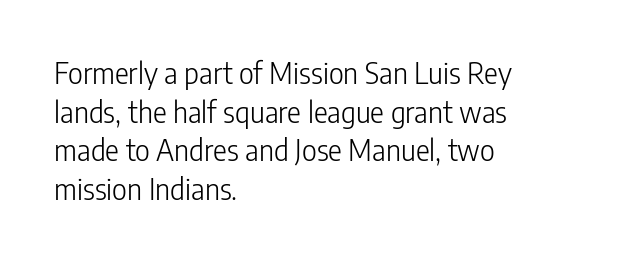
Q: Is the text bold? A: No.
Q: Is the text italic (slanted)? A: No, it is upright.
Q: Is the typeface a serif or a sans-serif typeface? A: Sans-serif.
Q: Is the text underlined? A: No.
Q: How is the paragraph aligned? A: Left-aligned.
Q: Is the spacing between letters normal or unusually wide? A: Normal.
Q: Is the spacing between lines tight, normal or loose? A: Normal.
Q: Width (condensed, normal, or wide)? A: Condensed.
Q: Stroke contrast? A: Low.
Q: x-height? A: Medium.
Q: Monospaced? A: No.
